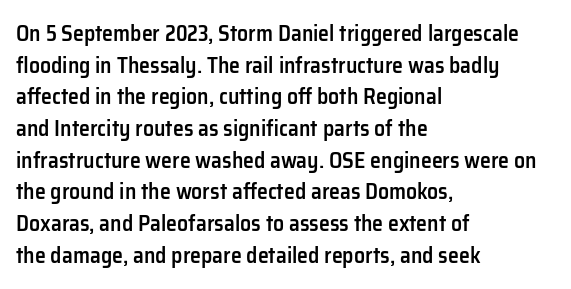
Q: Is the text bold? A: Semi-bold.
Q: Is the text italic (slanted)? A: No, it is upright.
Q: Is the text underlined? A: No.
Q: How is the paragraph aligned? A: Left-aligned.
Q: Is the spacing between letters normal or unusually wide? A: Normal.
Q: Is the spacing between lines tight, normal or loose? A: Normal.
